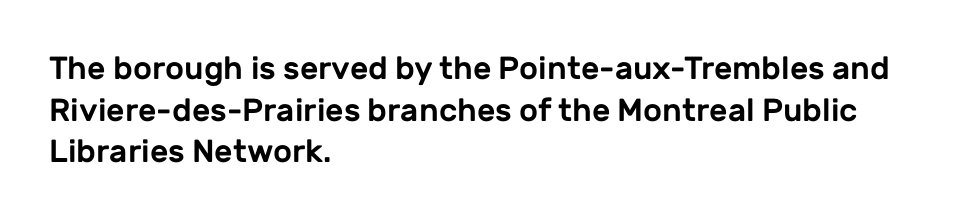
These lines were composed using upright roman letters. The horizontal fit of the characters is conventional and even. The rows are spaced the way most documents space them. Rule under the text: the space is simply empty. This sample has the flowing, uneven cadence of proportional lettering.
